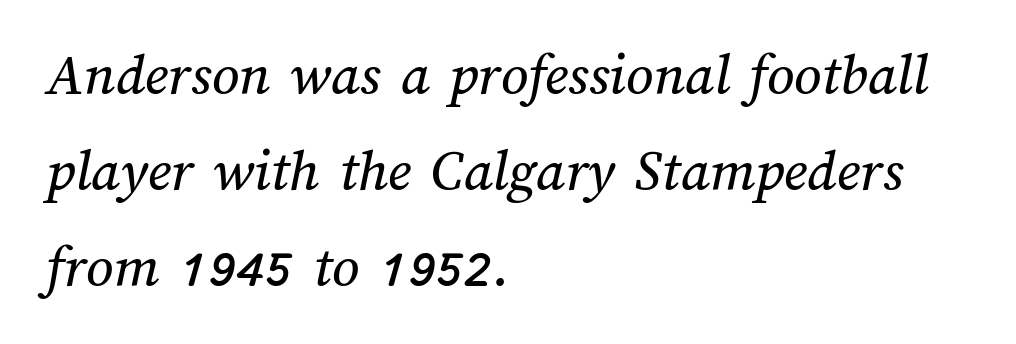
The image shows 60 px text type; set left-aligned, normal line spacing (1.6x), normal letter spacing, not underlined; medium stroke contrast and a medium x-height.
